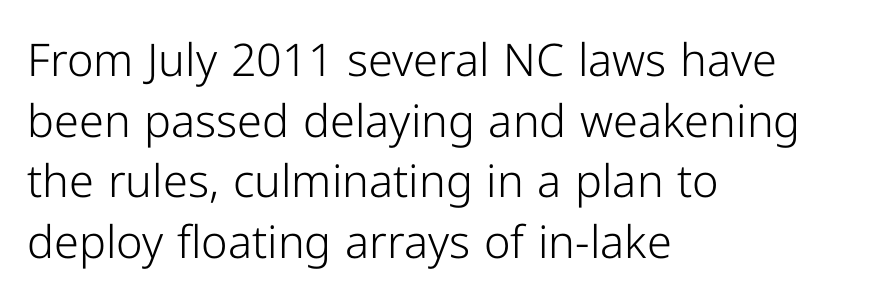
{"serif": "no", "italic": "no", "bold": "no", "weight": "light", "width": "normal", "stroke_contrast": "low", "x_height": "medium", "monospaced": "no", "underline": "no", "align": "left", "line_spacing": "normal", "line_spacing_ratio": 1.35, "letter_spacing": "normal", "letter_spacing_em": 0.0, "glyph_px": 45}
